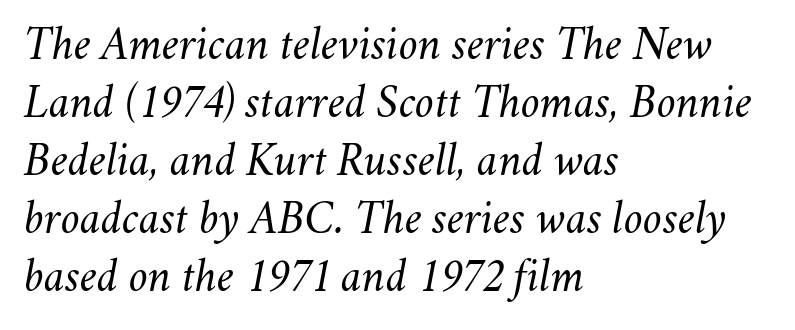
Just letters on the line, the space beneath them empty. The rendering anchors every line to the left-hand side. The letters advance in unequal steps, a hallmark of proportional type. The strokes carry an ordinary text weight at most. A typesetter would mark this as italic. Tracking here is standard; glyphs follow each other at the usual distance.
